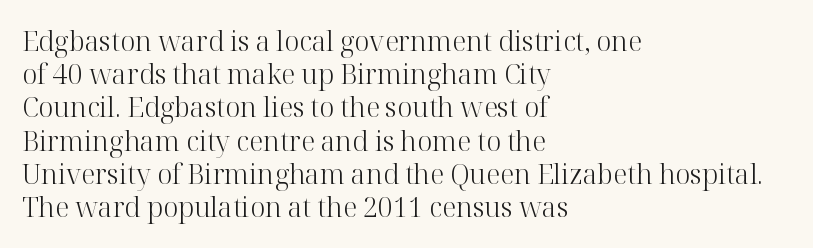
The image shows 27 px text type, upright; set left-aligned, line spacing 1.23x, normal letter spacing, not underlined.
